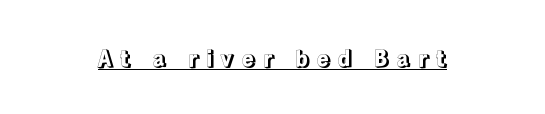
The specimen reads as upright at a glance. The typesetter has applied underlining to the passage shown. Short and long lines alike share a common midpoint. This sample uses expanded letter spacing, leaving extra air between glyphs.
